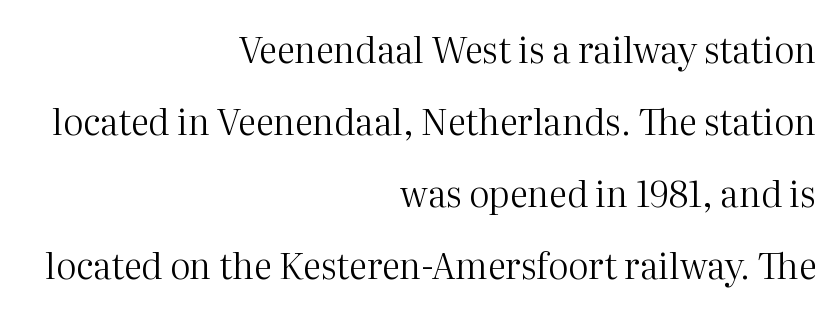
{"serif": "yes", "italic": "no", "bold": "no", "weight": "regular", "width": "normal", "stroke_contrast": "medium", "x_height": "medium", "monospaced": "no", "underline": "no", "align": "right", "line_spacing": "loose", "line_spacing_ratio": 2.0, "letter_spacing": "normal", "letter_spacing_em": 0.0, "glyph_px": 36}
